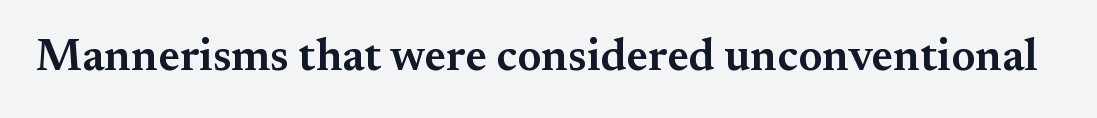
{"serif": "yes", "italic": "no", "bold": "semi", "weight": "semibold", "width": "normal", "stroke_contrast": "medium", "x_height": "small", "monospaced": "no", "underline": "no", "letter_spacing": "normal", "letter_spacing_em": 0.0, "glyph_px": 45}
